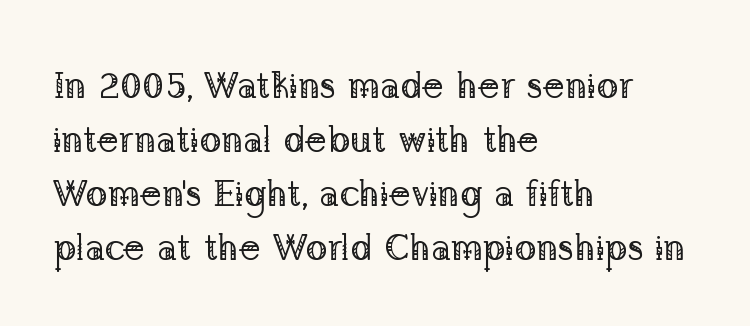
Q: Is the text bold? A: No.
Q: Is the text italic (slanted)? A: No, it is upright.
Q: Is the typeface a serif or a sans-serif typeface? A: Serif.
Q: Is the text underlined? A: No.
Q: How is the paragraph aligned? A: Left-aligned.
Q: Is the spacing between letters normal or unusually wide? A: Normal.
Q: Is the spacing between lines tight, normal or loose? A: Normal.
Q: Width (condensed, normal, or wide)? A: Normal.
Q: Stroke contrast? A: Low.
Q: x-height? A: Medium.
Q: Monospaced? A: No.
